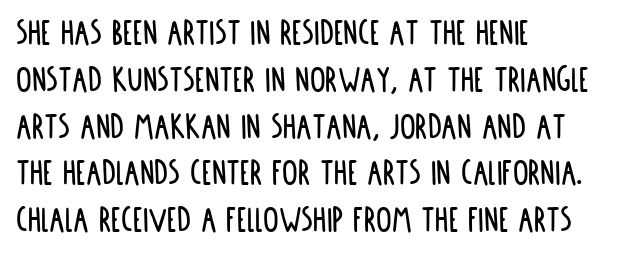
The image shows 39 px condensed sans-serif type, upright; set left-aligned, line spacing 1.2x, normal letter spacing, not underlined; low stroke contrast and a large x-height.
